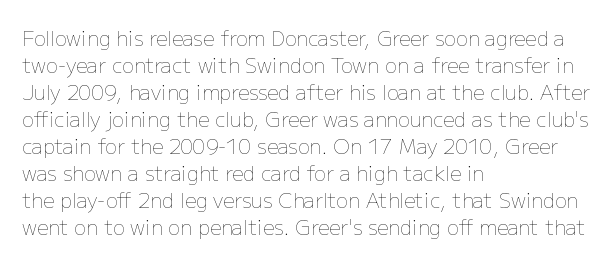
This sample uses an upright cut, with every glyph sitting square on the baseline. Reading down the column, the eye jumps a familiar distance to each next line. The horizontal fit of the characters is conventional and even. This is not heavy type; no bold has been used.
